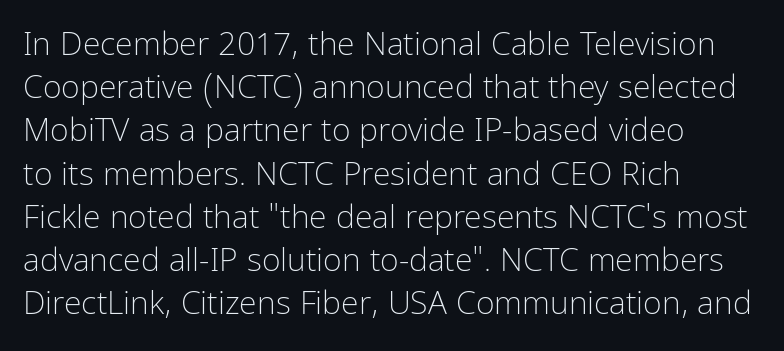
{"serif": "no", "italic": "no", "bold": "no", "weight": "light", "width": "condensed", "stroke_contrast": "low", "x_height": "medium", "monospaced": "no", "underline": "no", "align": "left", "line_spacing": "normal", "line_spacing_ratio": 1.35, "letter_spacing": "normal", "letter_spacing_em": 0.0, "glyph_px": 32}
